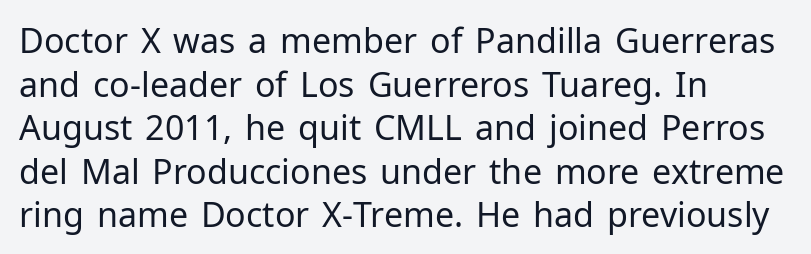
Q: Is the text bold? A: No.
Q: Is the text italic (slanted)? A: No, it is upright.
Q: Is the typeface a serif or a sans-serif typeface? A: Sans-serif.
Q: Is the text underlined? A: No.
Q: How is the paragraph aligned? A: Left-aligned.
Q: Is the spacing between letters normal or unusually wide? A: Normal.
Q: Is the spacing between lines tight, normal or loose? A: Normal.
Q: Width (condensed, normal, or wide)? A: Normal.
Q: Stroke contrast? A: Low.
Q: x-height? A: Medium.
Q: Monospaced? A: No.
